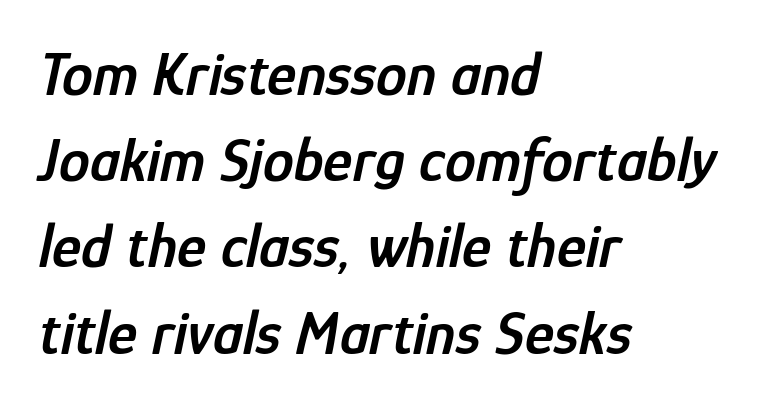
The image shows 62 px semibold, condensed type, italic (leaning right); set left-aligned, normal line spacing (1.39x), normal letter spacing, not underlined; low stroke contrast and a medium x-height.
